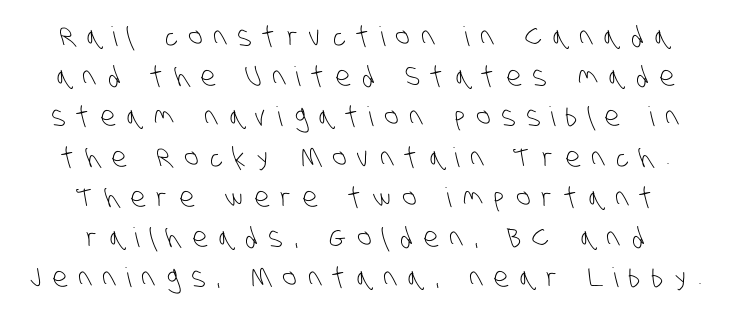
The image shows 27 px text type; set centered, normal line spacing (1.49x), unusually wide letter spacing (+0.42 em), not underlined.
